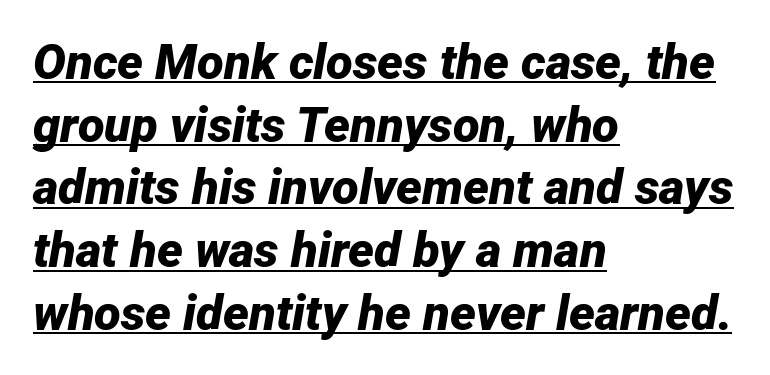
The image shows 49 px bold type, italic (leaning right); set left-aligned, normal line spacing (1.28x), normal letter spacing, underlined; low stroke contrast and a medium x-height.
